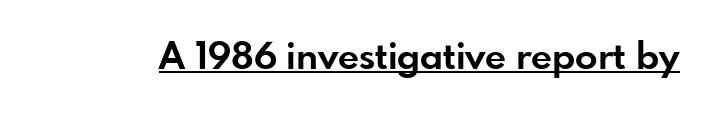
This rendering leaves character spacing at its baseline value. Tall strokes in this sample are plumb rather than angled. The string is rendered with underlining switched on. Its strokes are broad and dark, the hallmark of bold type. The rendering shows plain stroke endings on the letterforms — a sans-serif design.
